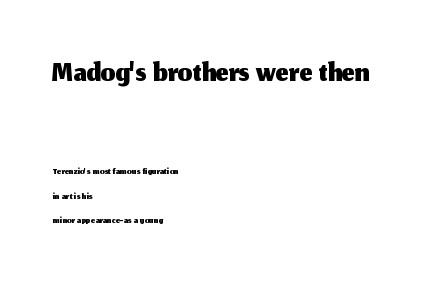
{"serif": "no", "italic": "no", "width": "normal", "stroke_contrast": "medium", "x_height": "medium", "monospaced": "no", "underline": "no", "align": "left", "line_spacing": "normal", "line_spacing_ratio": 1.64, "letter_spacing": "normal", "letter_spacing_em": 0.0, "larger_block": "first", "size_ratio": 3.07, "glyph_px": 46}
